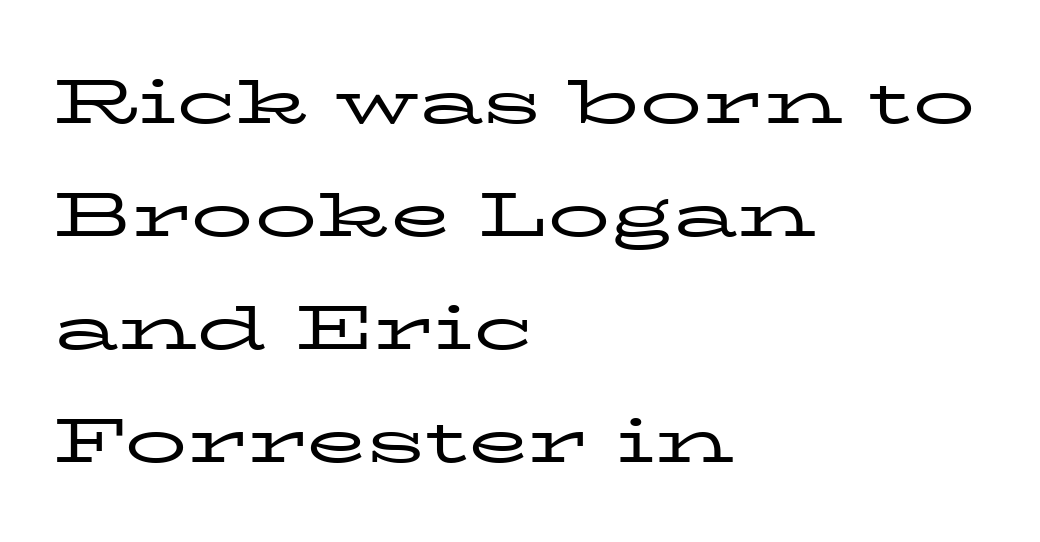
Q: Is the text bold? A: No.
Q: Is the text italic (slanted)? A: No, it is upright.
Q: Is the typeface a serif or a sans-serif typeface? A: Serif.
Q: Is the text underlined? A: No.
Q: How is the paragraph aligned? A: Left-aligned.
Q: Is the spacing between letters normal or unusually wide? A: Normal.
Q: Width (condensed, normal, or wide)? A: Wide.
Q: Stroke contrast? A: Low.
Q: x-height? A: Medium.
Q: Monospaced? A: No.
